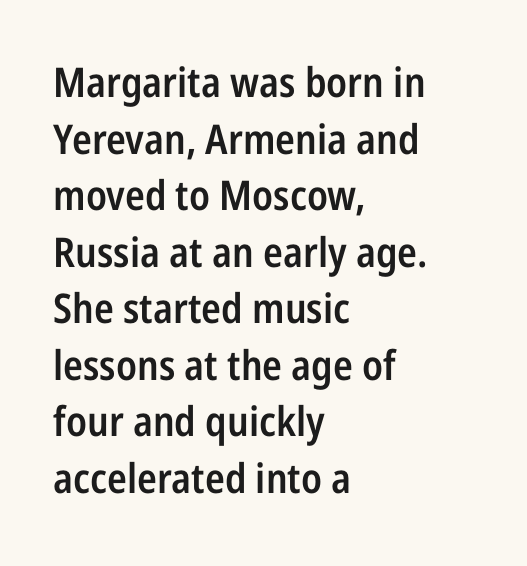
The image shows 41 px semibold, condensed sans-serif type, upright; set left-aligned, normal line spacing (1.38x), normal letter spacing, not underlined; low stroke contrast and a medium x-height.
